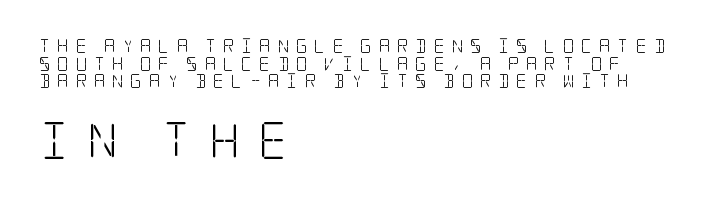
Every row of glyphs begins at an identical x-position on the left. Short note: letters widely spaced. Normally led — the rows are evenly, conventionally spaced. Serifs: yes, visible at the terminals of the letterforms. If you drew a line through each stem, it would be perfectly vertical.
